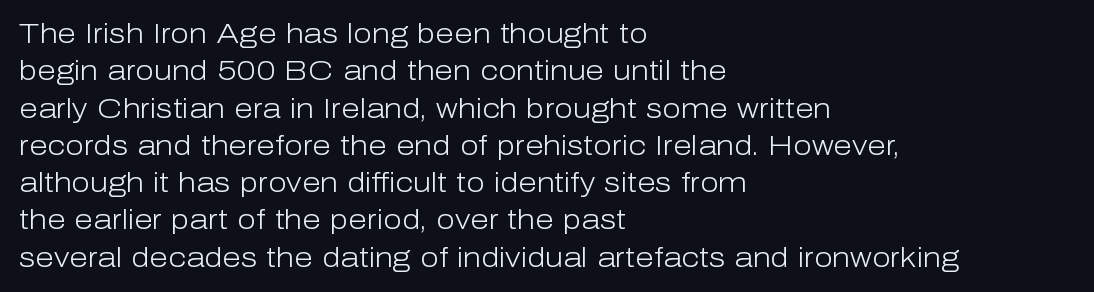
Interline gaps are of average width in this sample. Inter-character spacing is left at the font's built-in metrics. If you drew a line through each stem, it would be perfectly vertical. Words float on clear page, feet unadorned. Each line starts at the same left margin while the right side varies.
